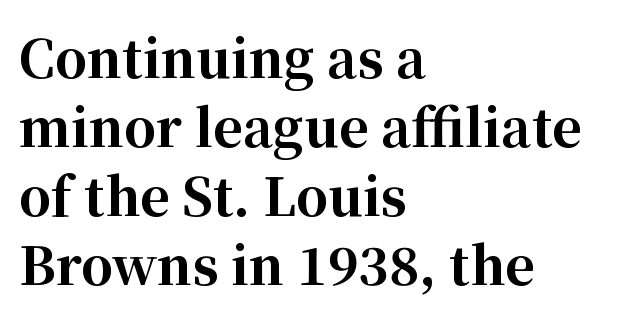
Q: Is the text bold? A: Yes.
Q: Is the text italic (slanted)? A: No, it is upright.
Q: Is the typeface a serif or a sans-serif typeface? A: Serif.
Q: Is the text underlined? A: No.
Q: How is the paragraph aligned? A: Left-aligned.
Q: Is the spacing between letters normal or unusually wide? A: Normal.
Q: Is the spacing between lines tight, normal or loose? A: Normal.
Q: Width (condensed, normal, or wide)? A: Normal.
Q: Stroke contrast? A: High.
Q: x-height? A: Medium.
Q: Monospaced? A: No.
